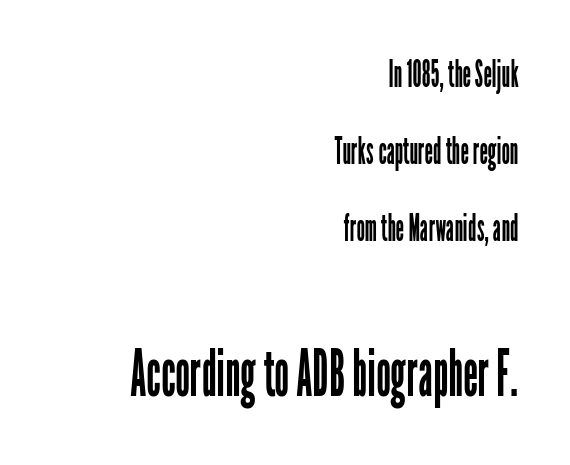
These glyphs show unthickened strokes, regular width or finer. Looks like regular typesetting: each glyph gets only the width it needs. This rendering leaves character spacing at its baseline value. Plain, unruled lines of type.
